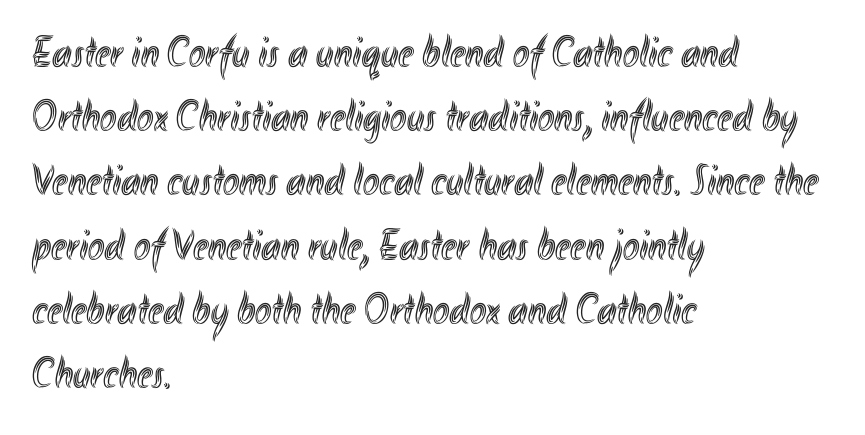
Any mark beneath the type? The region is blank. The rag falls on the right side of this text block. The passage shown is typed in a proportional face where columns would drift. Tracking here is standard; glyphs follow each other at the usual distance. Successive baselines arrive at the customary interval.
